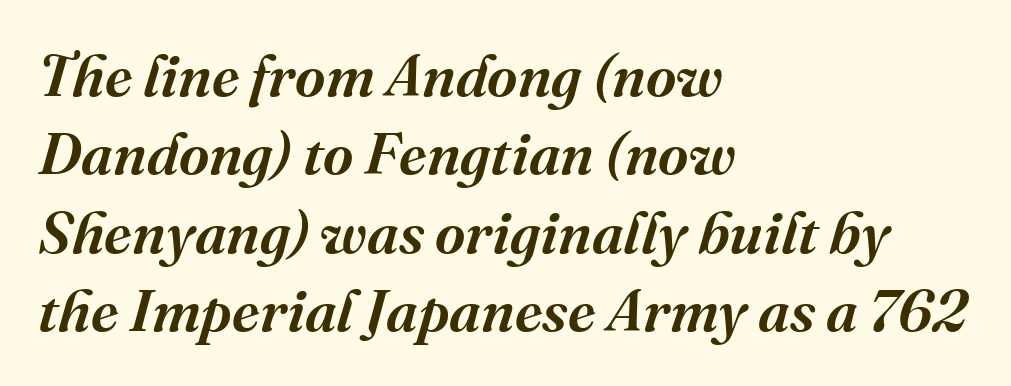
{"serif": "yes", "italic": "yes", "lean": "right", "slant_degrees": 16, "bold": "semi", "weight": "semibold", "width": "normal", "stroke_contrast": "medium", "x_height": "medium", "monospaced": "no", "underline": "no", "align": "left", "line_spacing": "normal", "line_spacing_ratio": 1.33, "letter_spacing": "normal", "letter_spacing_em": 0.0, "glyph_px": 59}
